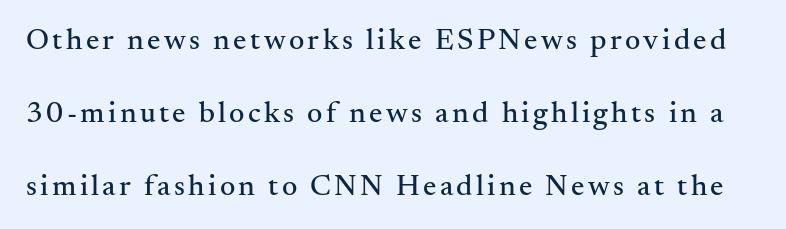
Q: Is the text italic (slanted)? A: No, it is upright.
Q: Is the typeface a serif or a sans-serif typeface? A: Serif.
Q: Is the text underlined? A: No.
Q: Is the spacing between lines tight, normal or loose? A: Loose.
Q: Width (condensed, normal, or wide)? A: Normal.
Q: Stroke contrast? A: Medium.
Q: x-height? A: Small.
Q: Monospaced? A: No.
